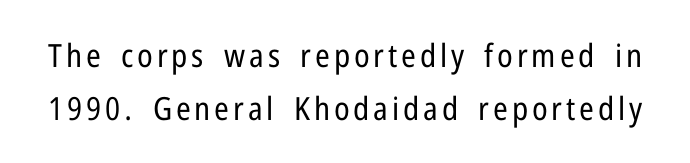
A quiet, ordinary-to-light weight characterises the typeface. Nope, no serifs anywhere on these letters. A typesetter would mark this as roman, not italic. Horizontal bands of white between lines are of average thickness.
